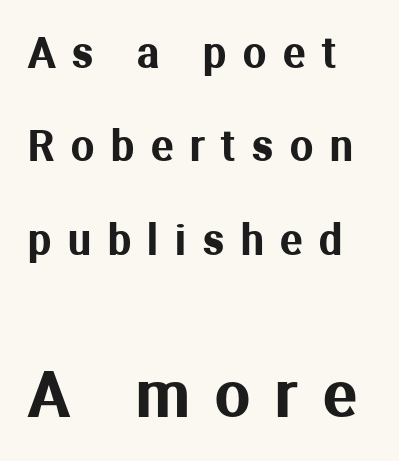
The image shows 62 px sans-serif type, upright; set left-aligned, loose line spacing (2.28x), unusually wide letter spacing (+0.41 em), not underlined; the second (bottom) block is 1.51x larger; medium stroke contrast and a medium x-height.
